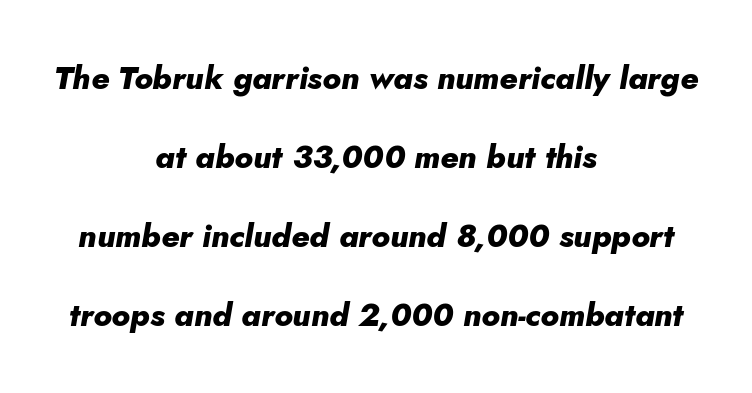
The image shows 32 px heavy type, italic (leaning right); set centered, loose line spacing (2.47x), normal letter spacing, not underlined; low stroke contrast and a small x-height.
